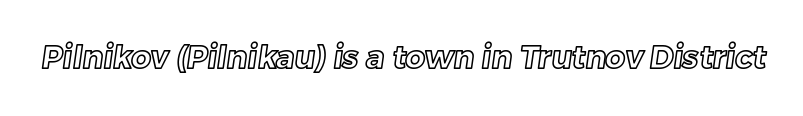
{"width": "normal", "x_height": "medium", "monospaced": "no", "underline": "no", "letter_spacing": "normal", "letter_spacing_em": 0.0, "glyph_px": 31}
